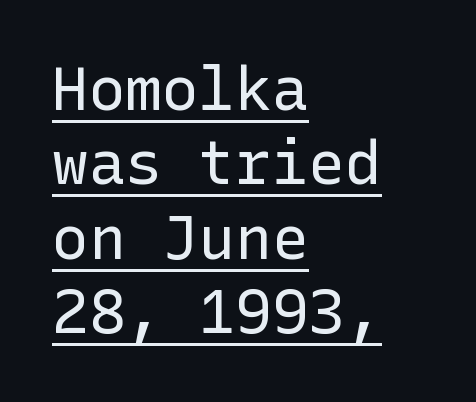
Q: Is the text bold? A: No.
Q: Is the text italic (slanted)? A: No, it is upright.
Q: Is the typeface a serif or a sans-serif typeface? A: Sans-serif.
Q: Is the text underlined? A: Yes.
Q: How is the paragraph aligned? A: Left-aligned.
Q: Is the spacing between letters normal or unusually wide? A: Normal.
Q: Width (condensed, normal, or wide)? A: Normal.
Q: Stroke contrast? A: Low.
Q: x-height? A: Medium.
